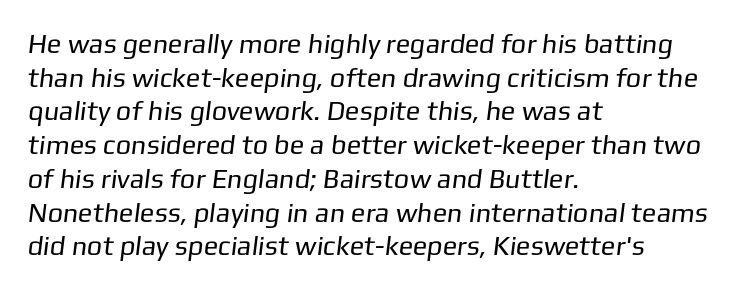
Is the type heavy? It reads as light-to-regular instead. This block has exactly the height ordinary leading produces. Teacher's note: observe the even left margin — that is flush-left alignment. Beneath every word, the page is bare. The letterforms sit shoulder to shoulder at normal distance.
